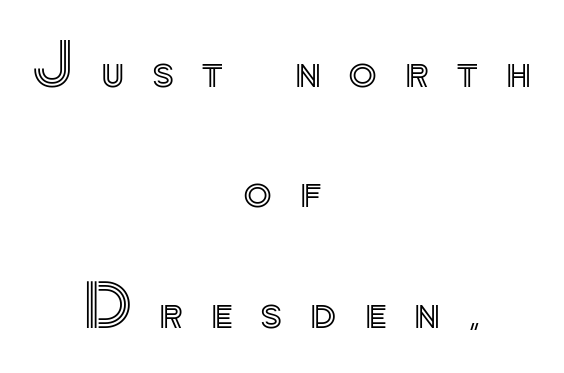
Plain, unruled lines of type. The leading is generous, giving the passage an open texture. Think of a printed novel: that variable character pitch is what you see here. Horizontal alignment here is central, giving a formal, balanced look.
